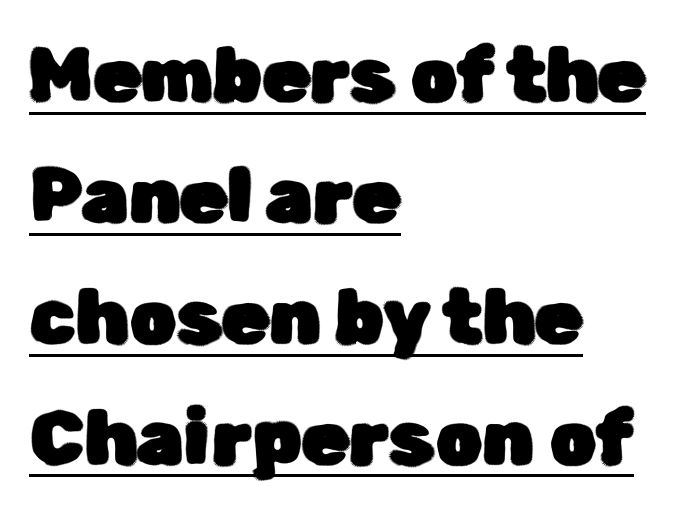
{"serif": "no", "italic": "no", "width": "normal", "stroke_contrast": "low", "x_height": "medium", "monospaced": "no", "underline": "yes", "align": "left", "line_spacing": "normal", "line_spacing_ratio": 1.59, "letter_spacing": "normal", "letter_spacing_em": 0.0, "glyph_px": 76}
